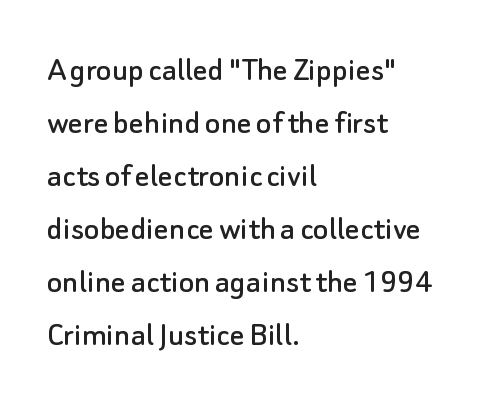
Q: Is the text italic (slanted)? A: No, it is upright.
Q: Is the typeface a serif or a sans-serif typeface? A: Sans-serif.
Q: Is the text underlined? A: No.
Q: How is the paragraph aligned? A: Left-aligned.
Q: Is the spacing between letters normal or unusually wide? A: Normal.
Q: Is the spacing between lines tight, normal or loose? A: Normal.
Q: Width (condensed, normal, or wide)? A: Normal.
Q: Stroke contrast? A: Low.
Q: x-height? A: Small.
Q: Monospaced? A: No.
